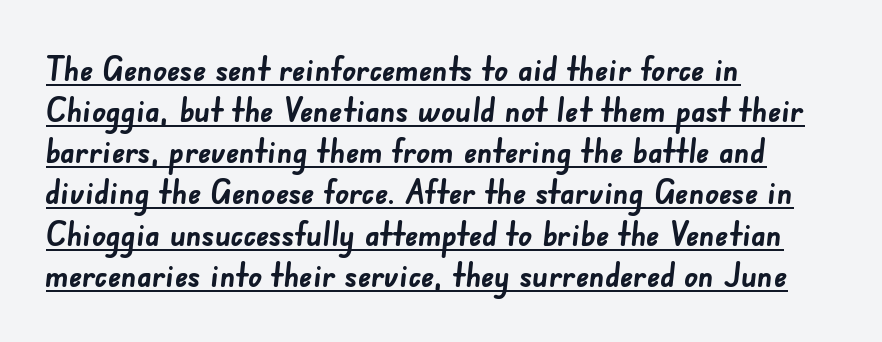
Q: Is the text bold? A: Yes.
Q: Is the typeface a serif or a sans-serif typeface? A: Sans-serif.
Q: Is the text underlined? A: Yes.
Q: How is the paragraph aligned? A: Left-aligned.
Q: Is the spacing between letters normal or unusually wide? A: Normal.
Q: Width (condensed, normal, or wide)? A: Normal.
Q: Stroke contrast? A: Low.
Q: x-height? A: Small.
Q: Monospaced? A: No.
